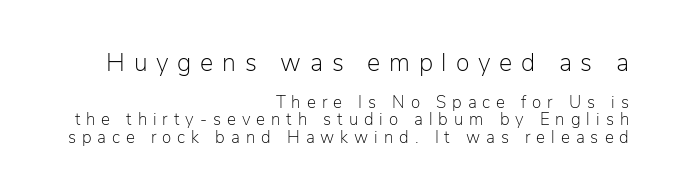
{"italic": "no", "bold": "no", "underline": "no", "align": "right", "line_spacing": "tight", "line_spacing_ratio": 1.01, "letter_spacing": "wide", "letter_spacing_em": 0.35, "larger_block": "first", "size_ratio": 1.47, "glyph_px": 25}
